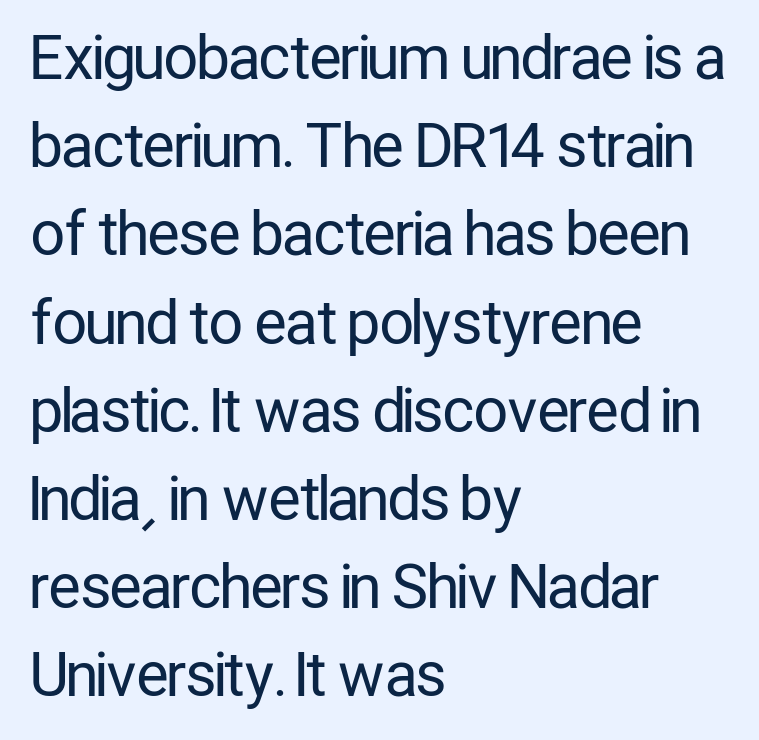
The typeface chosen for these lines omits serifs. These glyphs show unthickened strokes, regular width or finer. Here the glyphs are tracked normally, forming tight word shapes. Vertical spacing — default. You could not count columns in this text — the font is proportionally spaced. One-word summary of the alignment: left.
